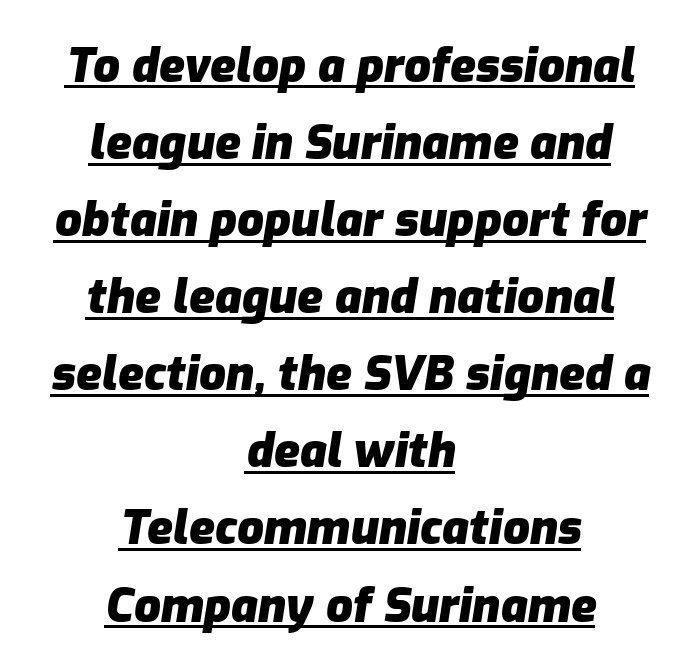
{"italic": "yes", "lean": "right", "slant_degrees": 9, "bold": "yes", "weight": "heavy", "width": "normal", "stroke_contrast": "low", "x_height": "medium", "monospaced": "no", "underline": "yes", "align": "center", "line_spacing": "normal", "line_spacing_ratio": 1.64, "letter_spacing": "normal", "letter_spacing_em": 0.0, "glyph_px": 47}
